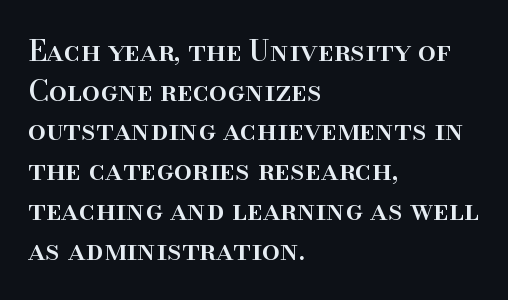
{"serif": "yes", "italic": "no", "width": "normal", "stroke_contrast": "high", "x_height": "small", "monospaced": "no", "underline": "no", "align": "left", "line_spacing": "normal", "line_spacing_ratio": 1.37, "letter_spacing": "normal", "letter_spacing_em": 0.0, "glyph_px": 29}
